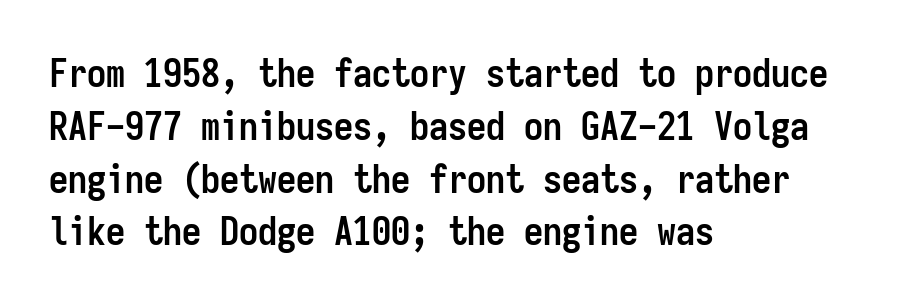
Q: Is the text bold? A: Yes.
Q: Is the text italic (slanted)? A: No, it is upright.
Q: Is the typeface a serif or a sans-serif typeface? A: Sans-serif.
Q: Is the text underlined? A: No.
Q: How is the paragraph aligned? A: Left-aligned.
Q: Is the spacing between letters normal or unusually wide? A: Normal.
Q: Is the spacing between lines tight, normal or loose? A: Normal.
Q: Width (condensed, normal, or wide)? A: Condensed.
Q: Stroke contrast? A: Low.
Q: x-height? A: Medium.
Q: Monospaced? A: Yes.
